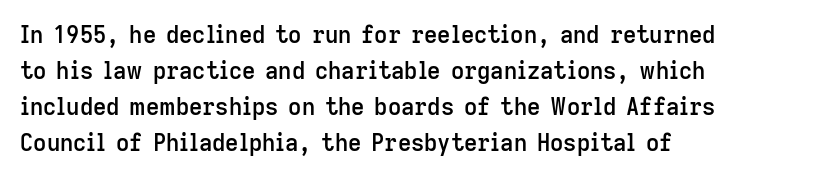
{"italic": "no", "bold": "semi", "underline": "no", "align": "left", "line_spacing": "normal", "line_spacing_ratio": 1.56, "letter_spacing": "normal", "letter_spacing_em": 0.0, "glyph_px": 23}
